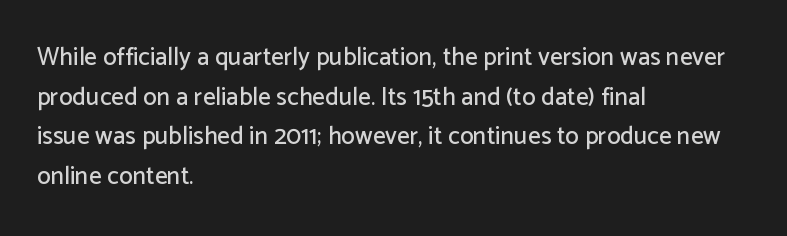
Q: Is the text italic (slanted)? A: No, it is upright.
Q: Is the text underlined? A: No.
Q: How is the paragraph aligned? A: Left-aligned.
Q: Is the spacing between letters normal or unusually wide? A: Normal.
Q: Is the spacing between lines tight, normal or loose? A: Normal.
